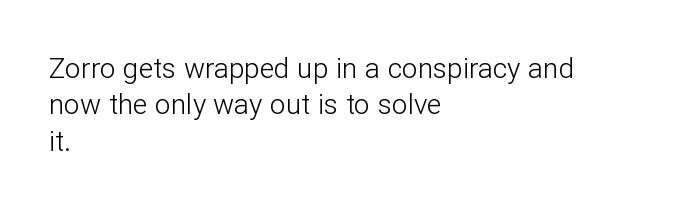
The image shows 28 px light sans-serif type, upright; set left-aligned, normal line spacing (1.3x), normal letter spacing, not underlined; low stroke contrast and a medium x-height.
